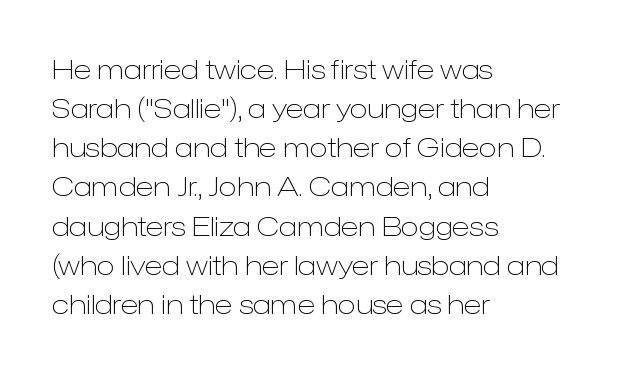
Q: Is the text bold? A: No.
Q: Is the text italic (slanted)? A: No, it is upright.
Q: Is the text underlined? A: No.
Q: How is the paragraph aligned? A: Left-aligned.
Q: Is the spacing between letters normal or unusually wide? A: Normal.
Q: Is the spacing between lines tight, normal or loose? A: Normal.
